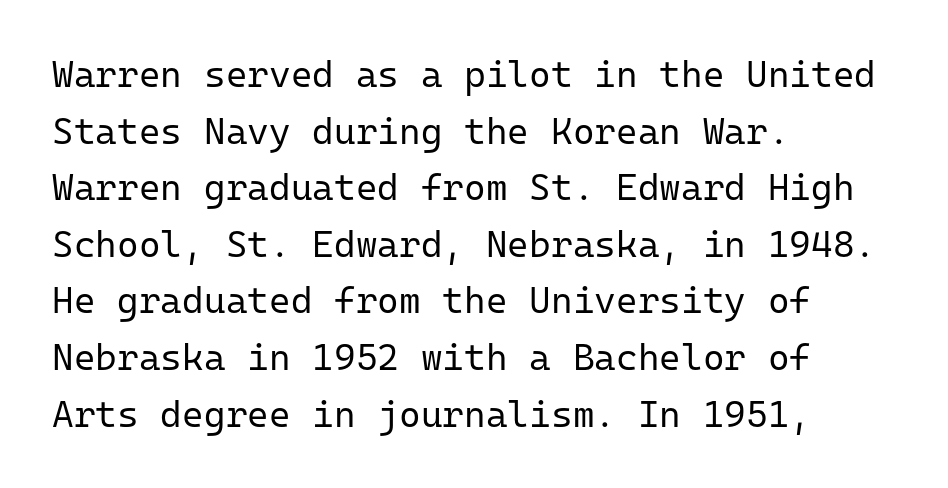
Q: Is the text bold? A: No.
Q: Is the text italic (slanted)? A: No, it is upright.
Q: Is the typeface a serif or a sans-serif typeface? A: Sans-serif.
Q: Is the text underlined? A: No.
Q: How is the paragraph aligned? A: Left-aligned.
Q: Is the spacing between letters normal or unusually wide? A: Normal.
Q: Is the spacing between lines tight, normal or loose? A: Normal.
Q: Width (condensed, normal, or wide)? A: Normal.
Q: Stroke contrast? A: Low.
Q: x-height? A: Medium.
Q: Monospaced? A: Yes.
